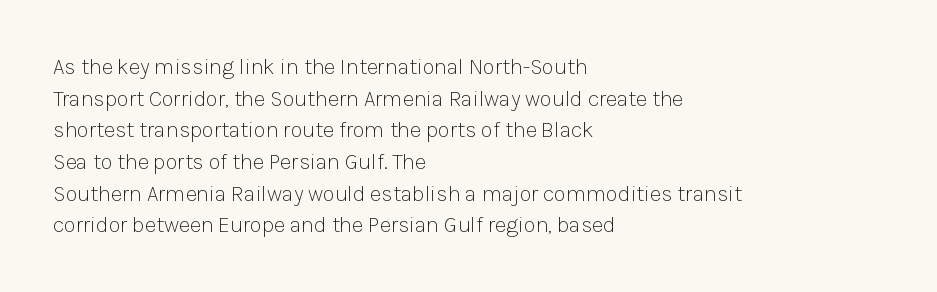
Q: Is the text bold? A: No.
Q: Is the text italic (slanted)? A: No, it is upright.
Q: Is the text underlined? A: No.
Q: How is the paragraph aligned? A: Left-aligned.
Q: Is the spacing between letters normal or unusually wide? A: Normal.
Q: Is the spacing between lines tight, normal or loose? A: Normal.
